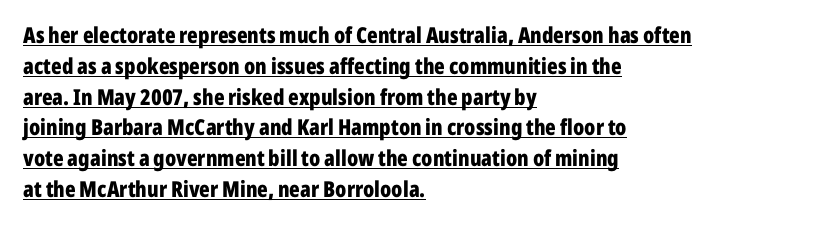
This rendering leaves character spacing at its baseline value. Weight: bold. The letters stand straight up with perfectly vertical stems. Horizontally, the lines are justified to the leading edge only.
